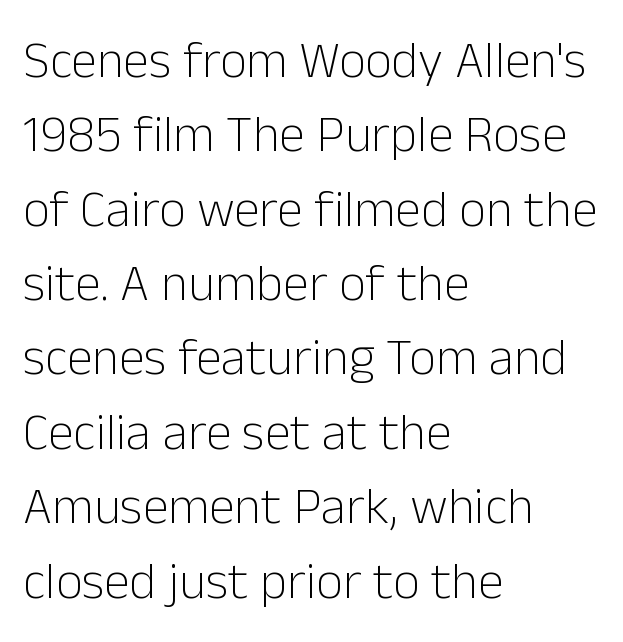
The image shows 52 px light sans-serif type, upright; set left-aligned, normal line spacing (1.43x), normal letter spacing, not underlined; low stroke contrast and a medium x-height.
